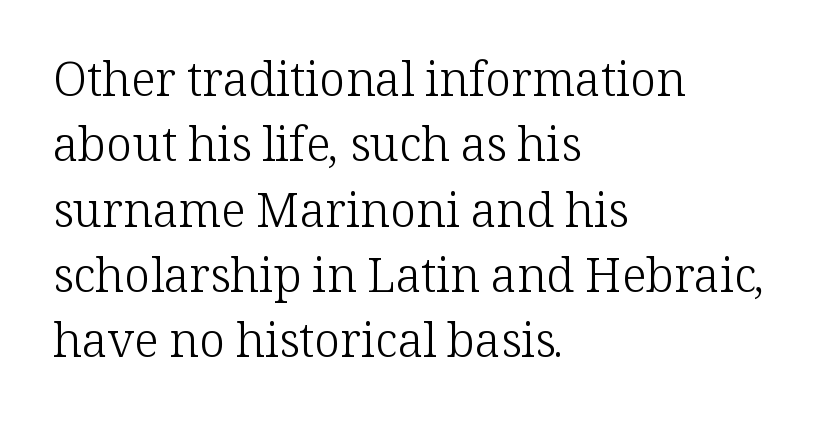
{"serif": "yes", "italic": "no", "bold": "no", "weight": "light", "width": "normal", "stroke_contrast": "low", "x_height": "medium", "monospaced": "no", "underline": "no", "align": "left", "line_spacing": "normal", "line_spacing_ratio": 1.39, "letter_spacing": "normal", "letter_spacing_em": 0.0, "glyph_px": 47}
